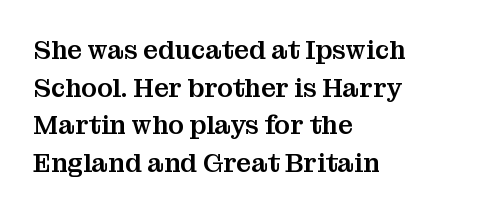
{"italic": "no", "underline": "no", "align": "left", "line_spacing": "normal", "line_spacing_ratio": 1.45, "letter_spacing": "normal", "letter_spacing_em": 0.0, "glyph_px": 26}
